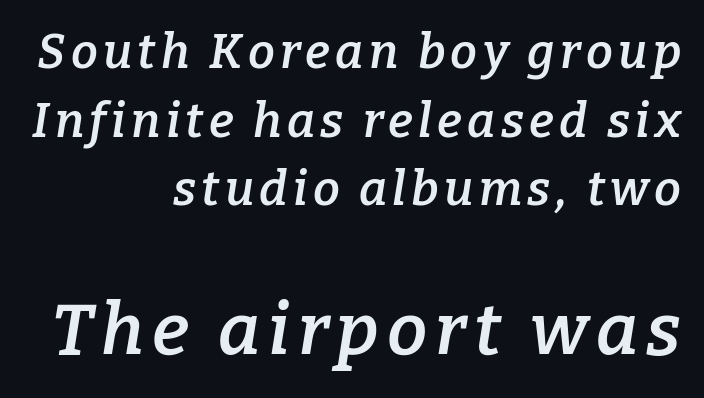
Q: Is the text bold? A: Semi-bold.
Q: Is the text italic (slanted)? A: Yes, it leans right by about 9 degrees.
Q: Is the typeface a serif or a sans-serif typeface? A: Serif.
Q: Is the text underlined? A: No.
Q: How is the paragraph aligned? A: Right-aligned.
Q: Is the spacing between lines tight, normal or loose? A: Normal.
Q: Which block of text is set in a larger size, the first (top) or the second (bottom)? A: The second (bottom) one.
Q: Width (condensed, normal, or wide)? A: Normal.
Q: Stroke contrast? A: Low.
Q: x-height? A: Medium.
Q: Monospaced? A: No.
